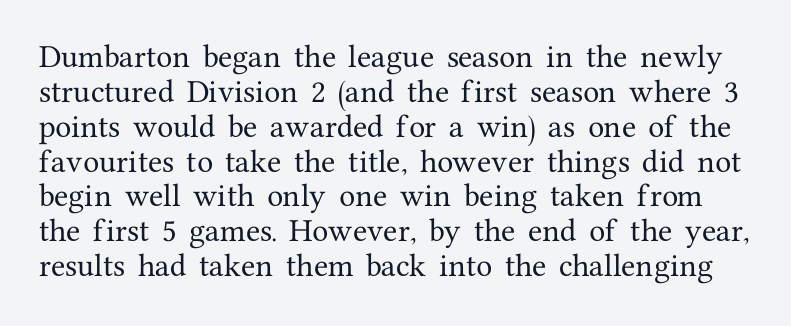
Q: Is the text italic (slanted)? A: No, it is upright.
Q: Is the text underlined? A: No.
Q: Is the spacing between letters normal or unusually wide? A: Normal.
Q: Is the spacing between lines tight, normal or loose? A: Normal.
